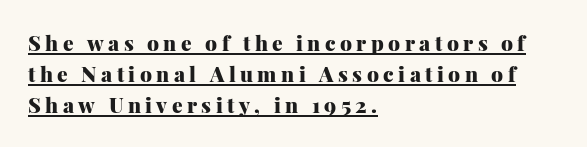
Q: Is the text bold? A: Yes.
Q: Is the text italic (slanted)? A: No, it is upright.
Q: Is the text underlined? A: Yes.
Q: How is the paragraph aligned? A: Left-aligned.
Q: Is the spacing between letters normal or unusually wide? A: Unusually wide.
Q: Is the spacing between lines tight, normal or loose? A: Normal.
